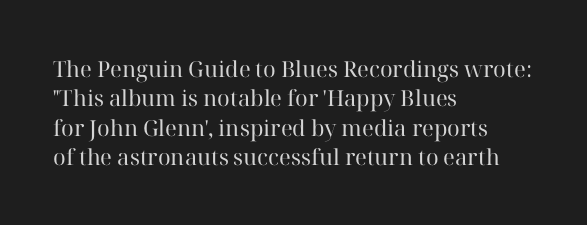
Q: Is the text bold? A: No.
Q: Is the text italic (slanted)? A: No, it is upright.
Q: Is the text underlined? A: No.
Q: How is the paragraph aligned? A: Left-aligned.
Q: Is the spacing between letters normal or unusually wide? A: Normal.
Q: Is the spacing between lines tight, normal or loose? A: Normal.
